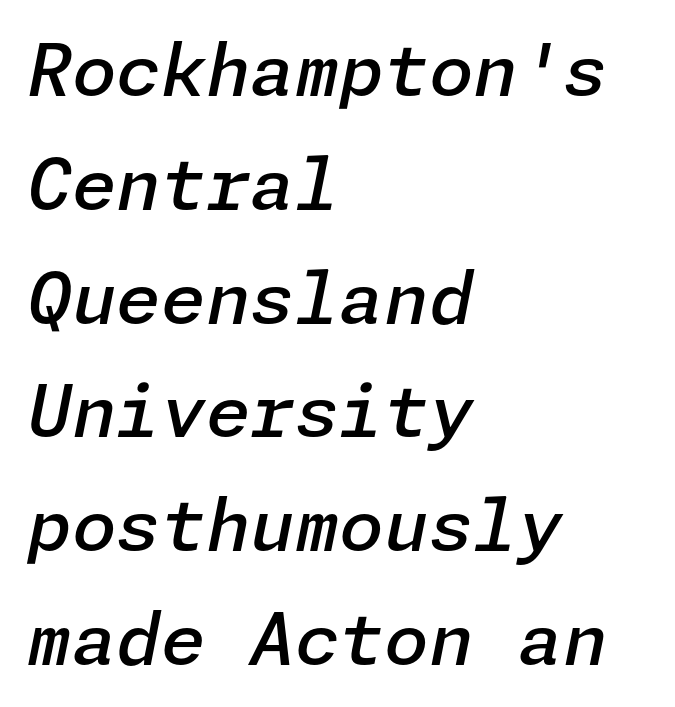
Q: Is the text bold? A: Semi-bold.
Q: Is the text italic (slanted)? A: Yes, it leans right by about 11 degrees.
Q: Is the text underlined? A: No.
Q: How is the paragraph aligned? A: Left-aligned.
Q: Is the spacing between letters normal or unusually wide? A: Normal.
Q: Is the spacing between lines tight, normal or loose? A: Normal.
Q: Width (condensed, normal, or wide)? A: Normal.
Q: Stroke contrast? A: Low.
Q: x-height? A: Medium.
